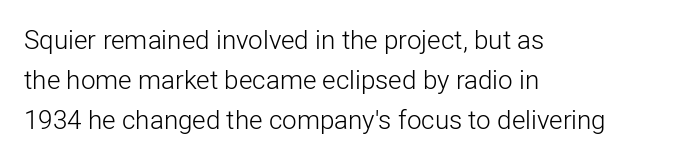
The image shows 26 px text type, upright; set left-aligned, normal line spacing (1.54x), normal letter spacing, not underlined.
